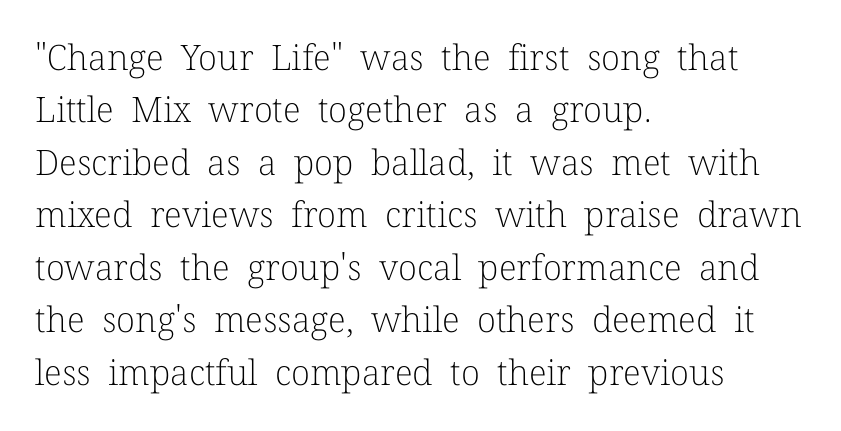
{"serif": "yes", "italic": "no", "bold": "no", "weight": "light", "width": "normal", "stroke_contrast": "low", "x_height": "medium", "monospaced": "no", "underline": "no", "align": "left", "line_spacing": "normal", "line_spacing_ratio": 1.5, "letter_spacing": "normal", "letter_spacing_em": 0.0, "glyph_px": 35}
